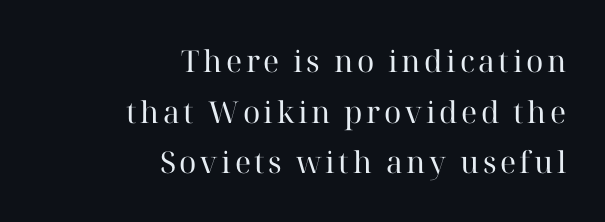
Q: Is the text bold? A: No.
Q: Is the text italic (slanted)? A: No, it is upright.
Q: Is the typeface a serif or a sans-serif typeface? A: Serif.
Q: Is the text underlined? A: No.
Q: How is the paragraph aligned? A: Right-aligned.
Q: Is the spacing between lines tight, normal or loose? A: Normal.
Q: Width (condensed, normal, or wide)? A: Normal.
Q: Stroke contrast? A: High.
Q: x-height? A: Medium.
Q: Monospaced? A: No.
